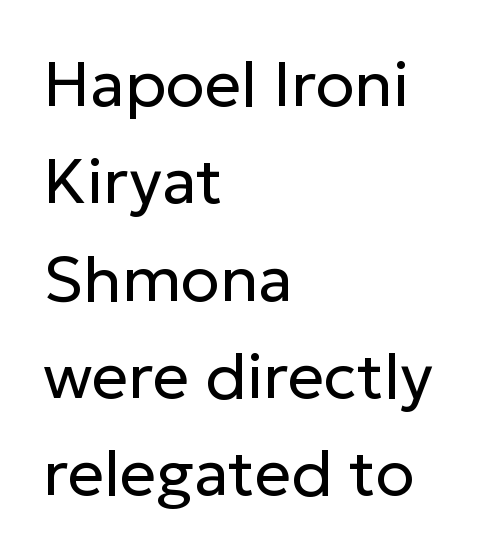
{"serif": "no", "italic": "no", "bold": "no", "weight": "regular", "width": "normal", "stroke_contrast": "low", "x_height": "medium", "monospaced": "no", "underline": "no", "align": "left", "line_spacing": "normal", "line_spacing_ratio": 1.52, "letter_spacing": "normal", "letter_spacing_em": 0.0, "glyph_px": 64}
